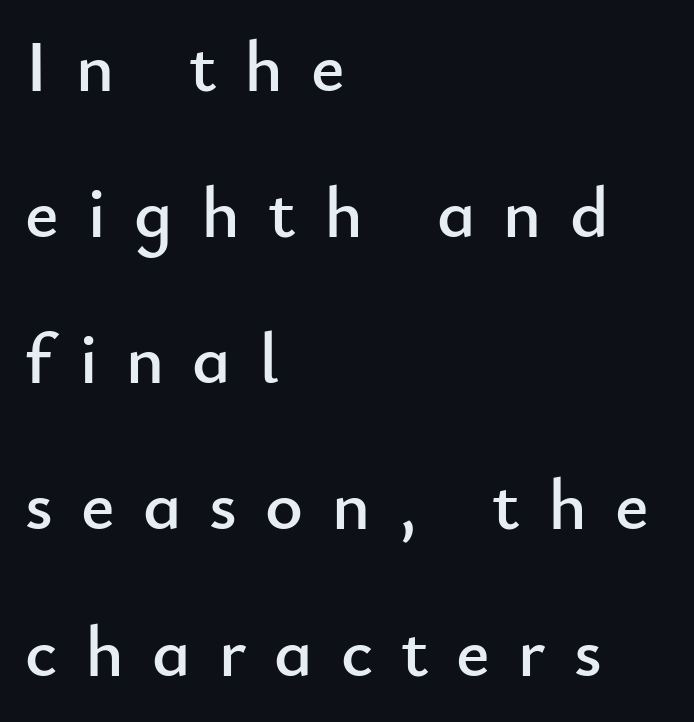
Q: Is the text italic (slanted)? A: No, it is upright.
Q: Is the typeface a serif or a sans-serif typeface? A: Sans-serif.
Q: Is the text underlined? A: No.
Q: How is the paragraph aligned? A: Left-aligned.
Q: Is the spacing between letters normal or unusually wide? A: Unusually wide.
Q: Is the spacing between lines tight, normal or loose? A: Loose.
Q: Width (condensed, normal, or wide)? A: Normal.
Q: Stroke contrast? A: Low.
Q: x-height? A: Small.
Q: Monospaced? A: No.
